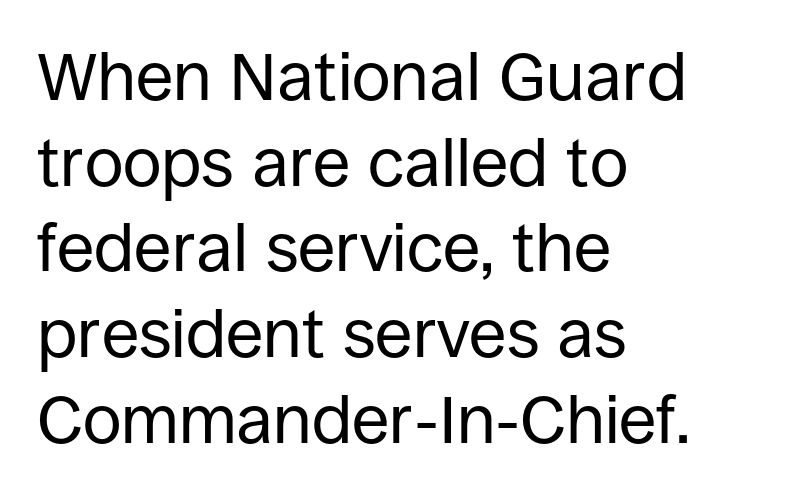
The specimen omits any rule beneath the text block's lines. Each new line begins a customary step beneath the previous one. It's the straight-up-and-down kind of type. Default kerning and tracking; the words read as compact shapes.
